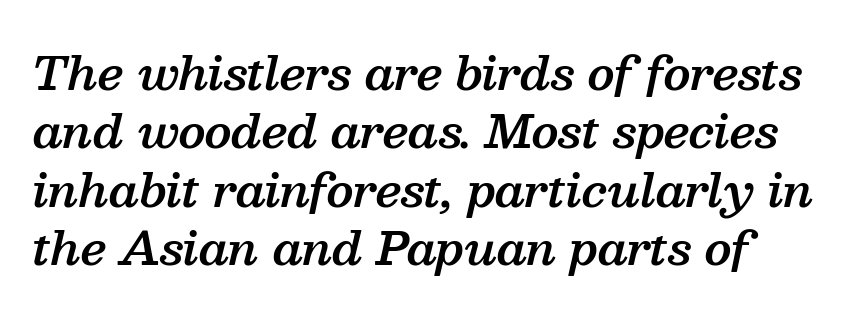
The image shows 45 px semibold serif type, italic (leaning right); set left-aligned, normal line spacing (1.3x), normal letter spacing, not underlined; medium stroke contrast and a medium x-height.
